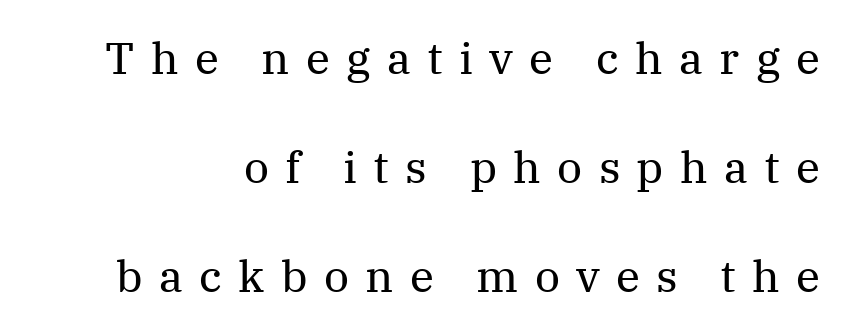
The image shows 44 px regular-weight serif type, upright; set loose line spacing (2.48x), unusually wide letter spacing (+0.37 em), not underlined; medium stroke contrast and a medium x-height.
